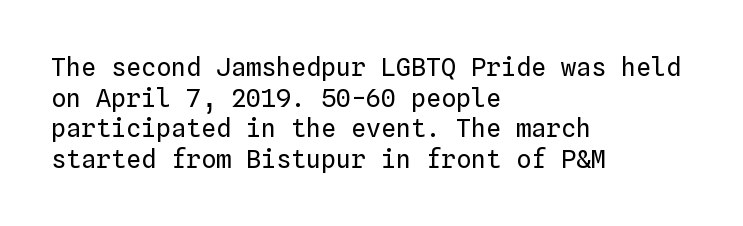
Q: Is the text bold? A: No.
Q: Is the text italic (slanted)? A: No, it is upright.
Q: Is the text underlined? A: No.
Q: How is the paragraph aligned? A: Left-aligned.
Q: Is the spacing between letters normal or unusually wide? A: Normal.
